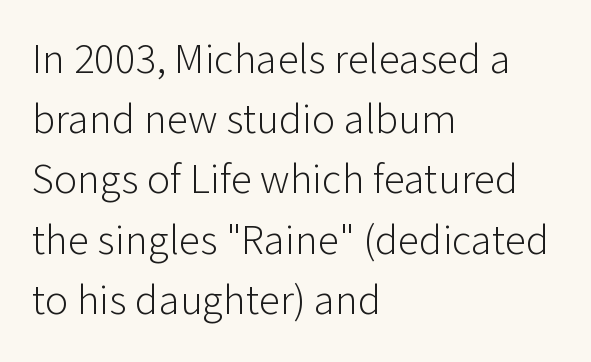
The image shows 43 px light sans-serif type, upright; set left-aligned, normal line spacing (1.4x), normal letter spacing, not underlined; low stroke contrast and a medium x-height.
